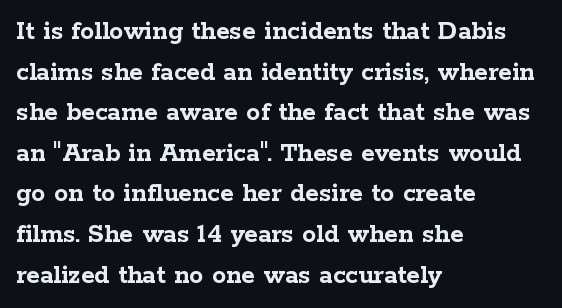
Notice how thick the strokes are: this is what a full bold looks like. The string is rendered with underlining switched off. The font family rendered here belongs to the serif group. A typesetter would call this proportional, since set widths differ per character. Honestly, the row spacing looks completely unremarkable.
